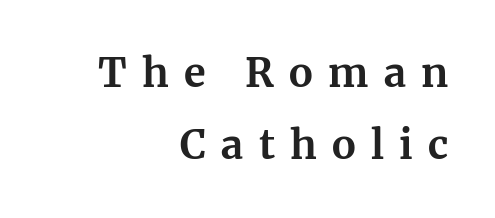
Q: Is the text bold? A: Yes.
Q: Is the text italic (slanted)? A: No, it is upright.
Q: Is the typeface a serif or a sans-serif typeface? A: Serif.
Q: Is the text underlined? A: No.
Q: How is the paragraph aligned? A: Right-aligned.
Q: Is the spacing between letters normal or unusually wide? A: Unusually wide.
Q: Width (condensed, normal, or wide)? A: Normal.
Q: Stroke contrast? A: Medium.
Q: x-height? A: Medium.
Q: Monospaced? A: No.
